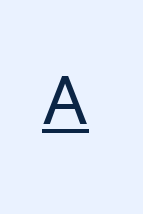
The image shows 71 px regular-weight sans-serif type, upright; set unusually wide letter spacing (+0.34 em), underlined; low stroke contrast and a large x-height.
